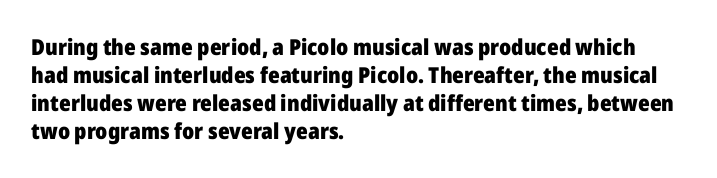
The image shows 22 px bold type, upright; set left-aligned, normal line spacing (1.28x), normal letter spacing, not underlined.
